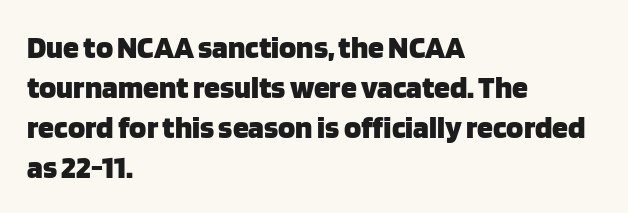
The image shows 32 px heavy sans-serif type, upright; set left-aligned, normal line spacing (1.25x), normal letter spacing, not underlined; low stroke contrast and a large x-height.
